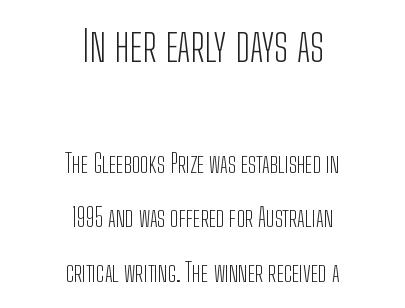
The zone under the glyphs is completely vacant. Posture: straight, roman, zero tilt. Stroke terminals: plain, sans-serif. Each line is balanced around a shared central axis. This layout puts the oversized block above and the modest block below.
